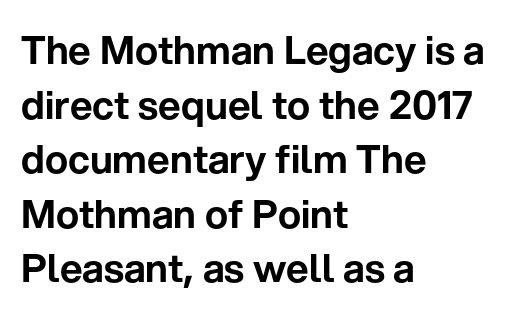
Q: Is the text italic (slanted)? A: No, it is upright.
Q: Is the typeface a serif or a sans-serif typeface? A: Sans-serif.
Q: Is the text underlined? A: No.
Q: How is the paragraph aligned? A: Left-aligned.
Q: Is the spacing between letters normal or unusually wide? A: Normal.
Q: Is the spacing between lines tight, normal or loose? A: Normal.
Q: Width (condensed, normal, or wide)? A: Normal.
Q: Stroke contrast? A: Low.
Q: x-height? A: Medium.
Q: Monospaced? A: No.
